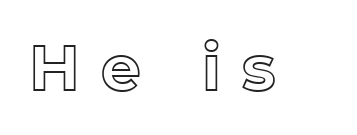
{"italic": "no", "width": "normal", "x_height": "medium", "monospaced": "no", "underline": "no", "letter_spacing": "wide", "letter_spacing_em": 0.34, "glyph_px": 63}
